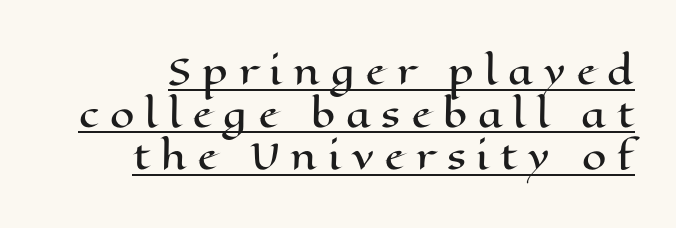
The image shows 35 px wide type, upright; set right-aligned, line spacing 1.22x, unusually wide letter spacing (+0.31 em), underlined; high stroke contrast and a medium x-height.
